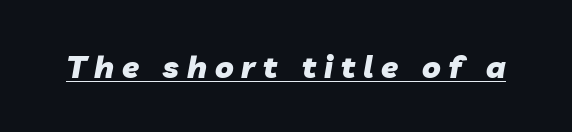
The glyphs are accompanied by a horizontal stroke just below them. Glyph-to-glyph distance is far greater than everyday printed text. A typesetter would call this proportional, since set widths differ per character. The typesetting leans heavy: a genuine bold.
